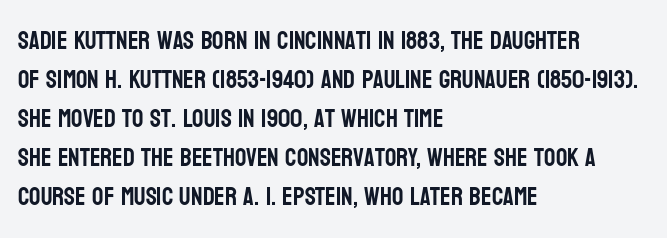
The image shows 25 px text type, upright; set left-aligned, normal line spacing (1.56x), normal letter spacing, not underlined.
